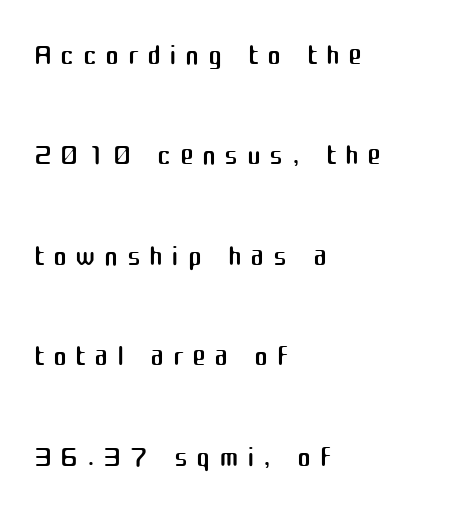
{"serif": "no", "italic": "no", "bold": "no", "weight": "regular", "width": "normal", "stroke_contrast": "medium", "x_height": "medium", "monospaced": "no", "underline": "no", "align": "left", "line_spacing": "loose", "line_spacing_ratio": 2.39, "letter_spacing": "wide", "letter_spacing_em": 0.2, "glyph_px": 42}
